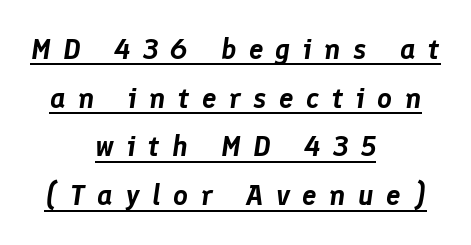
Q: Is the text italic (slanted)? A: Yes, it leans right by about 8 degrees.
Q: Is the text underlined? A: Yes.
Q: How is the paragraph aligned? A: Centered.
Q: Is the spacing between letters normal or unusually wide? A: Unusually wide.
Q: Is the spacing between lines tight, normal or loose? A: Normal.
Q: Width (condensed, normal, or wide)? A: Normal.
Q: Stroke contrast? A: Low.
Q: x-height? A: Medium.
Q: Monospaced? A: No.
